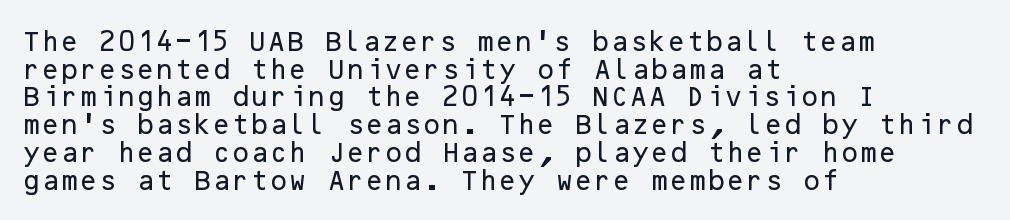
The image shows 22 px text type, upright; set left-aligned, normal line spacing (1.26x), normal letter spacing, not underlined.
